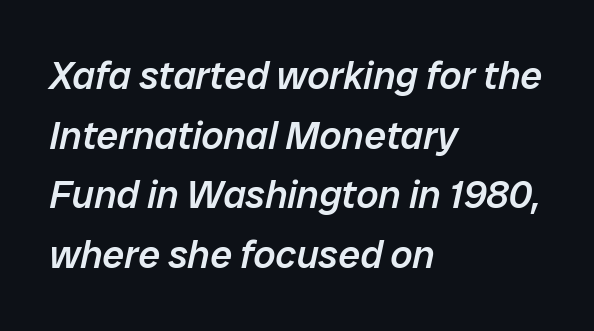
The image shows 39 px semibold type, italic (leaning right); set left-aligned, normal line spacing (1.53x), normal letter spacing, not underlined; low stroke contrast and a medium x-height.
